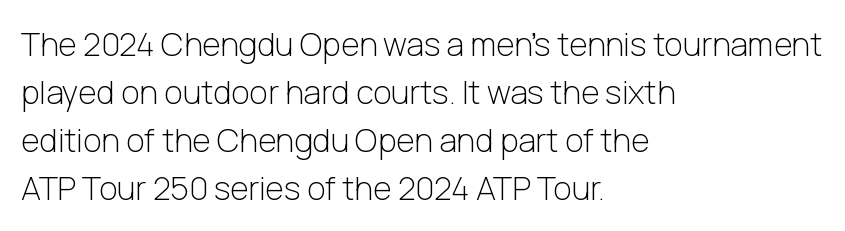
The image shows 32 px light sans-serif type, upright; set left-aligned, normal line spacing (1.5x), normal letter spacing, not underlined; low stroke contrast and a medium x-height.
